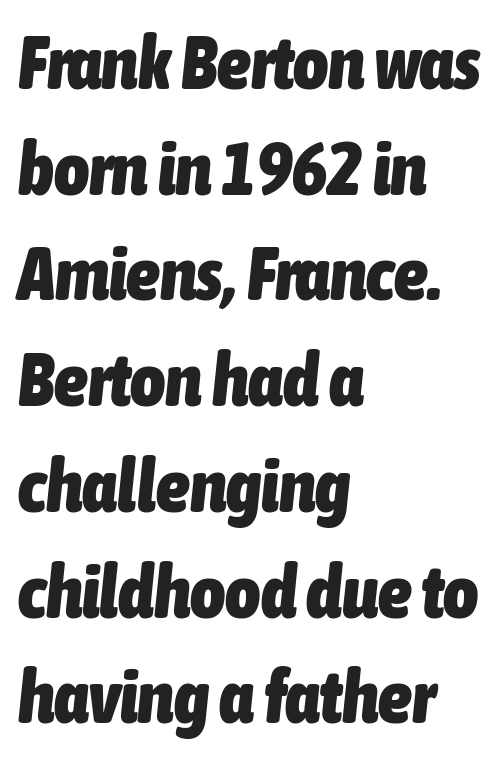
{"italic": "yes", "lean": "right", "slant_degrees": 6, "bold": "yes", "weight": "heavy", "width": "condensed", "stroke_contrast": "low", "x_height": "medium", "monospaced": "no", "underline": "no", "align": "left", "line_spacing": "normal", "line_spacing_ratio": 1.41, "letter_spacing": "normal", "letter_spacing_em": 0.0, "glyph_px": 75}
